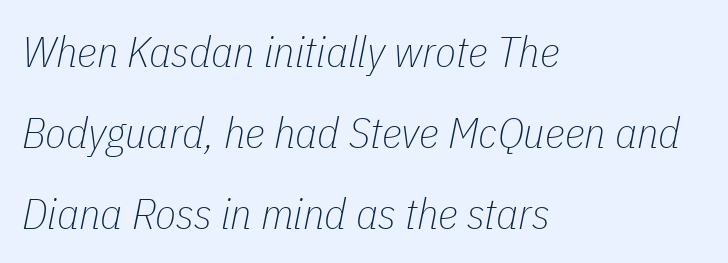
Looks like regular typesetting: each glyph gets only the width it needs. The face used here is rendered with its standard letterfit. Leftover space on each line is placed entirely after the last word. The strokes are not fattened; the text isn't bold. Tall strokes in this sample are angled rather than plumb.
